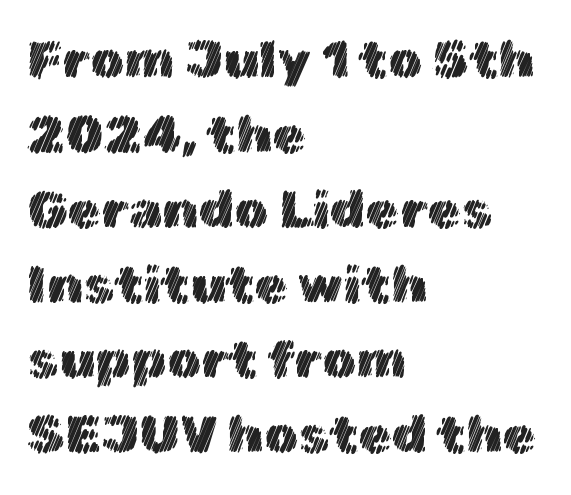
{"italic": "no", "width": "normal", "x_height": "medium", "monospaced": "no", "underline": "no", "align": "left", "line_spacing": "normal", "line_spacing_ratio": 1.39, "letter_spacing": "normal", "letter_spacing_em": 0.0, "glyph_px": 54}
